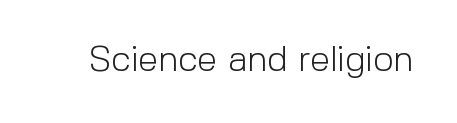
{"serif": "no", "italic": "no", "bold": "no", "weight": "light", "width": "normal", "x_height": "medium", "monospaced": "no", "underline": "no", "letter_spacing": "normal", "letter_spacing_em": 0.0, "glyph_px": 36}
